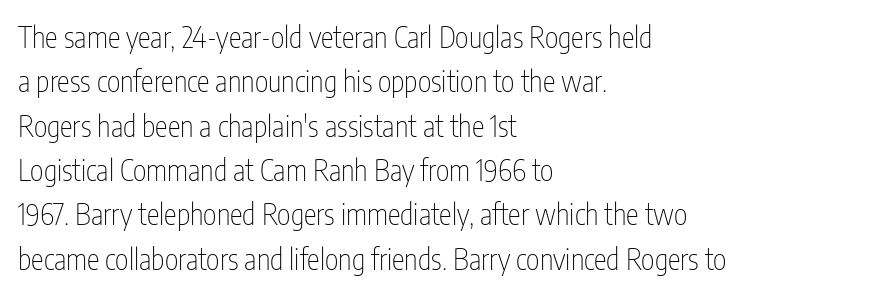
The image shows 29 px thin, condensed sans-serif type, upright; set left-aligned, normal line spacing (1.53x), normal letter spacing, not underlined; low stroke contrast and a medium x-height.
